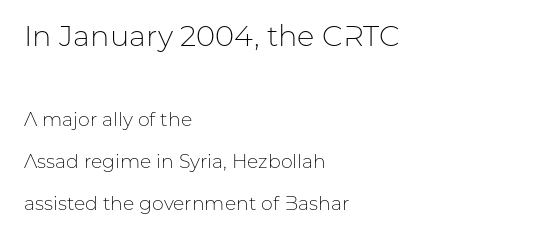
This is not heavy type; no bold has been used. The glyphs are unaccompanied by any horizontal stroke below them. The horizontal fit of the characters is conventional and even. Leftover space on each line is placed entirely after the last word. The rendering shows plain stroke endings on the letterforms — a sans-serif design.
